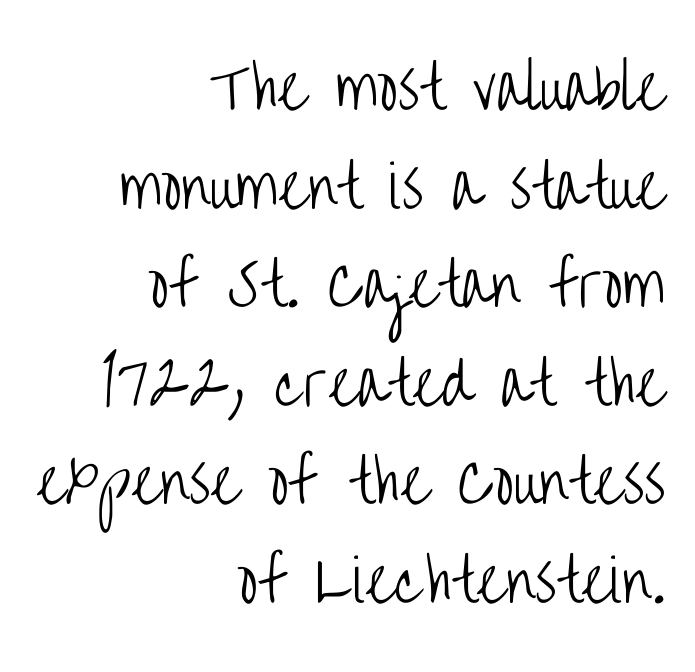
Q: Is the text bold? A: No.
Q: Is the text italic (slanted)? A: No, it is upright.
Q: Is the typeface a serif or a sans-serif typeface? A: Sans-serif.
Q: Is the text underlined? A: No.
Q: How is the paragraph aligned? A: Right-aligned.
Q: Is the spacing between letters normal or unusually wide? A: Normal.
Q: Is the spacing between lines tight, normal or loose? A: Normal.
Q: Width (condensed, normal, or wide)? A: Condensed.
Q: Stroke contrast? A: Low.
Q: x-height? A: Large.
Q: Monospaced? A: No.
